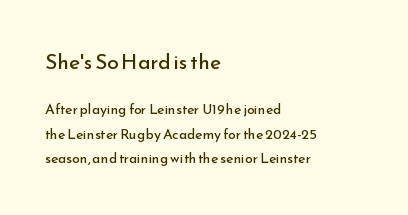
{"italic": "no", "bold": "no", "underline": "no", "align": "left", "line_spacing_ratio": 1.74, "letter_spacing": "normal", "letter_spacing_em": 0.0, "larger_block": "first", "size_ratio": 1.5, "glyph_px": 21}
